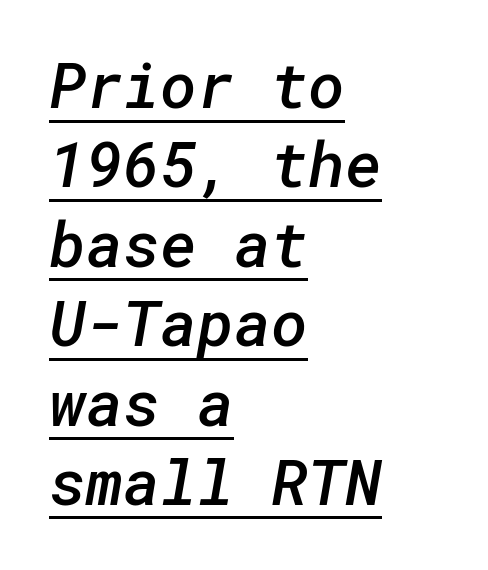
Where is the straight margin? On the left. The designer went with a sans here, leaving each stem footless. Notice the strokes are somewhat thickened but not fully heavy: this is a semibold. Looks like someone drew a line under every word here. Look at the tracking — it's just the regular setting, nothing added.
